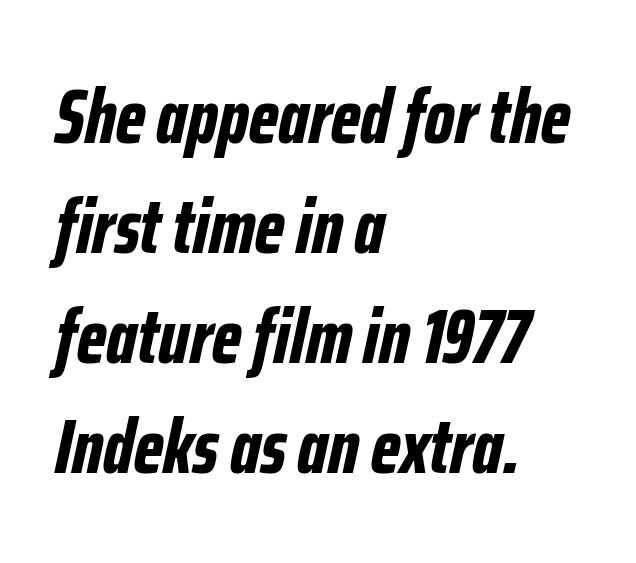
The image shows 77 px bold, condensed type, italic (leaning right); set left-aligned, normal line spacing (1.43x), normal letter spacing, not underlined; low stroke contrast and a medium x-height.
